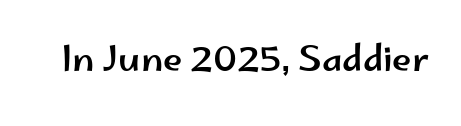
{"serif": "no", "italic": "no", "width": "wide", "stroke_contrast": "low", "x_height": "small", "monospaced": "no", "underline": "no", "letter_spacing": "normal", "letter_spacing_em": 0.0, "glyph_px": 35}
